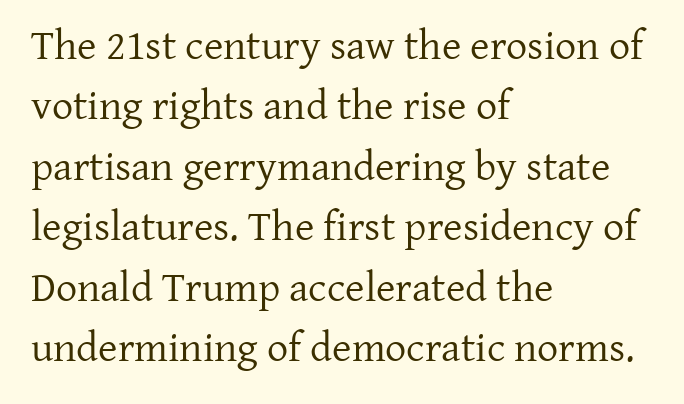
The rendering shows small feet on the letterforms — a serif design. Check under the words: just untouched page. If you measured baseline to baseline, you'd find a middling distance. Is the block centered? No — it sits flush against the left margin. The lettering stays uniformly vertical, giving the passage a roman look. Is the letter spacing exaggerated? No — it looks like the ordinary default.
